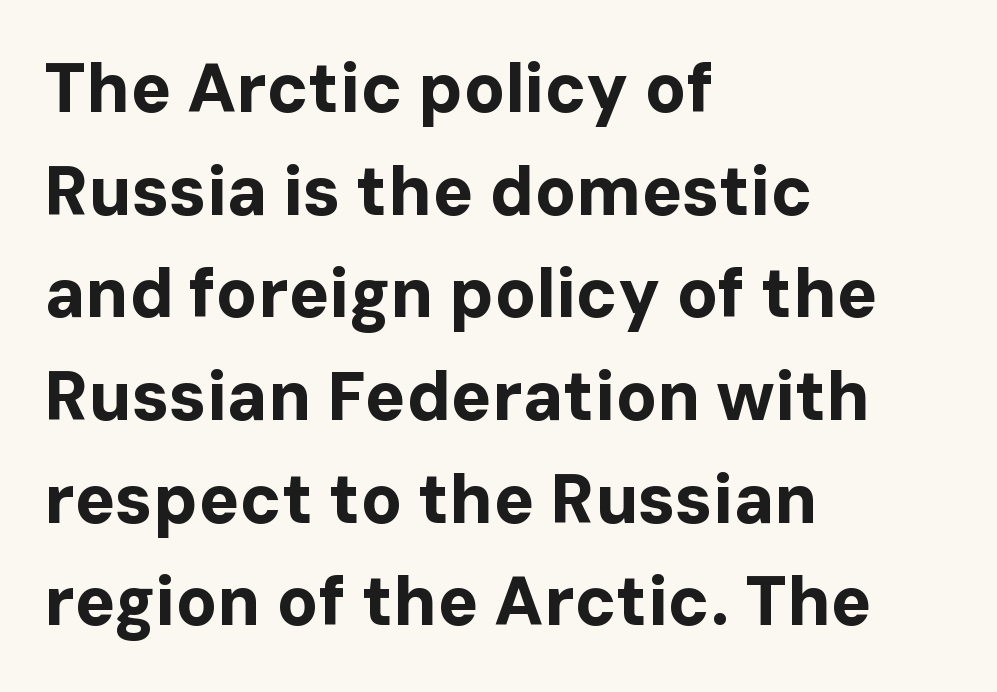
The image shows 68 px bold sans-serif type, upright; set left-aligned, normal line spacing (1.51x), normal letter spacing, not underlined; low stroke contrast and a medium x-height.
